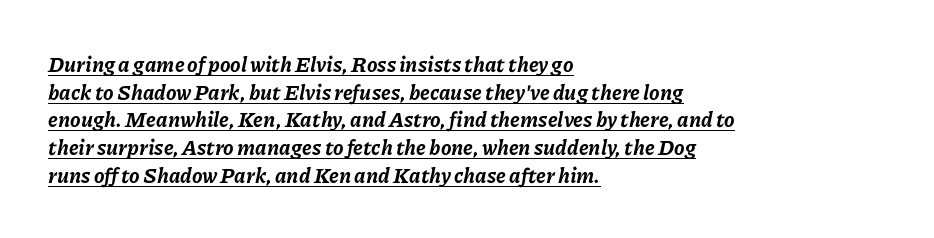
{"italic": "yes", "lean": "right", "slant_degrees": 11, "bold": "yes", "underline": "yes", "align": "left", "line_spacing": "normal", "line_spacing_ratio": 1.32, "letter_spacing": "normal", "letter_spacing_em": 0.0, "glyph_px": 21}
